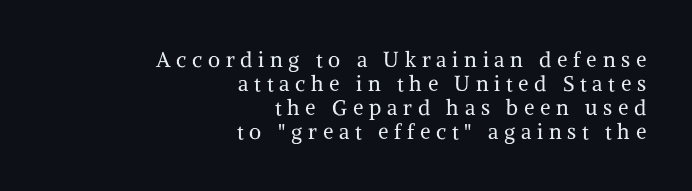
Q: Is the text bold? A: No.
Q: Is the text italic (slanted)? A: No, it is upright.
Q: Is the text underlined? A: No.
Q: How is the paragraph aligned? A: Right-aligned.
Q: Is the spacing between letters normal or unusually wide? A: Unusually wide.
Q: Is the spacing between lines tight, normal or loose? A: Tight.
